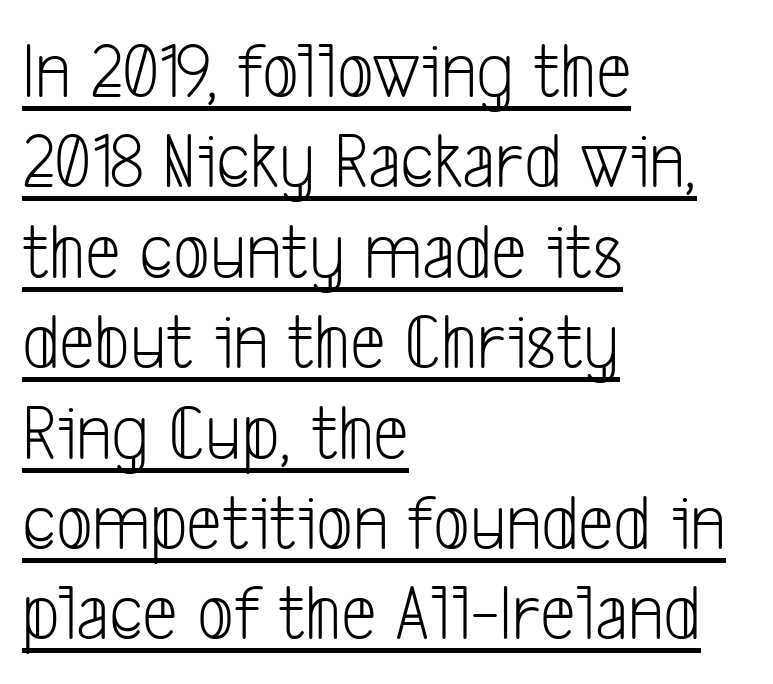
Q: Is the text bold? A: No.
Q: Is the typeface a serif or a sans-serif typeface? A: Sans-serif.
Q: Is the text underlined? A: Yes.
Q: How is the paragraph aligned? A: Left-aligned.
Q: Is the spacing between letters normal or unusually wide? A: Normal.
Q: Is the spacing between lines tight, normal or loose? A: Tight.
Q: Width (condensed, normal, or wide)? A: Condensed.
Q: Stroke contrast? A: Low.
Q: x-height? A: Medium.
Q: Monospaced? A: No.
